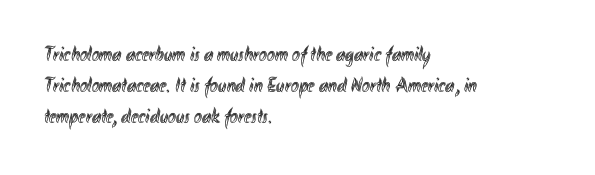
Does the copy run flush right? No — it runs flush left. Between one letter and the next there's only the usual sliver of space. The designer left line spacing at the default.
